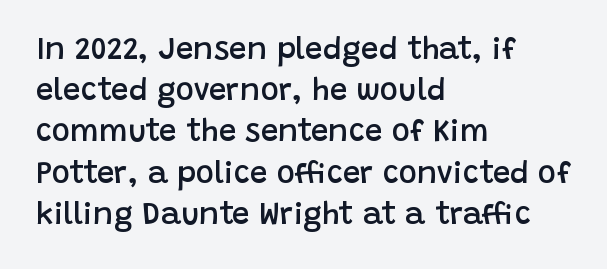
Q: Is the text bold? A: Semi-bold.
Q: Is the text italic (slanted)? A: No, it is upright.
Q: Is the typeface a serif or a sans-serif typeface? A: Sans-serif.
Q: Is the text underlined? A: No.
Q: How is the paragraph aligned? A: Left-aligned.
Q: Is the spacing between letters normal or unusually wide? A: Normal.
Q: Is the spacing between lines tight, normal or loose? A: Normal.
Q: Width (condensed, normal, or wide)? A: Normal.
Q: Stroke contrast? A: Low.
Q: x-height? A: Large.
Q: Monospaced? A: No.
